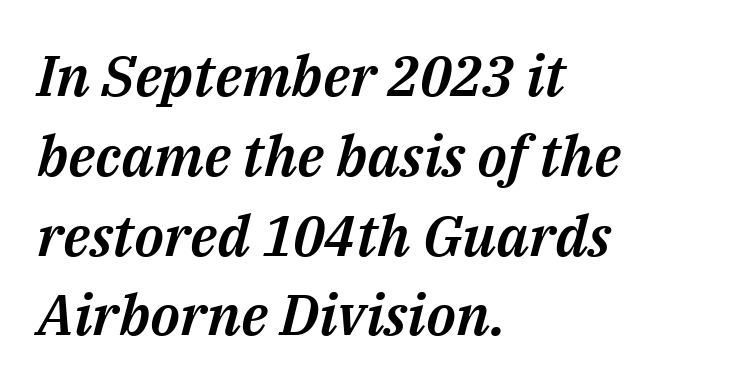
{"italic": "yes", "lean": "right", "slant_degrees": 14, "width": "normal", "stroke_contrast": "medium", "x_height": "medium", "monospaced": "no", "underline": "no", "align": "left", "line_spacing": "normal", "line_spacing_ratio": 1.4, "letter_spacing": "normal", "letter_spacing_em": 0.0, "glyph_px": 57}
